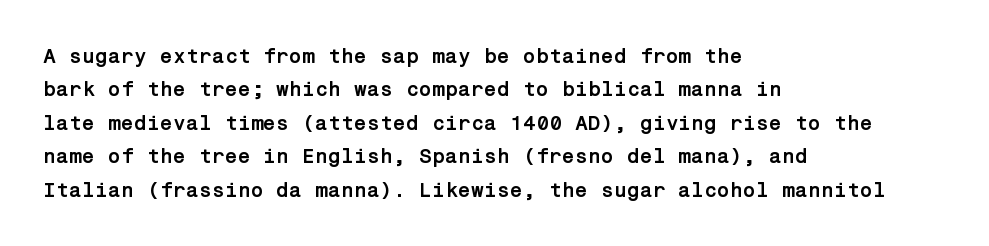
Q: Is the text bold? A: Yes.
Q: Is the text italic (slanted)? A: No, it is upright.
Q: Is the text underlined? A: No.
Q: How is the paragraph aligned? A: Left-aligned.
Q: Is the spacing between letters normal or unusually wide? A: Normal.
Q: Is the spacing between lines tight, normal or loose? A: Normal.
